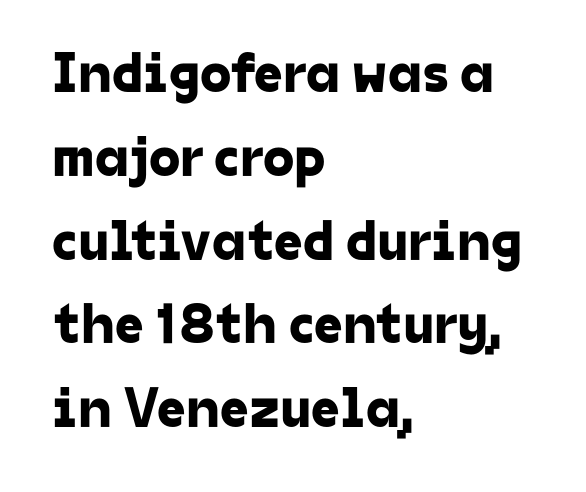
The image shows 57 px sans-serif type; set left-aligned, normal line spacing (1.47x), normal letter spacing, not underlined; low stroke contrast and a medium x-height.
